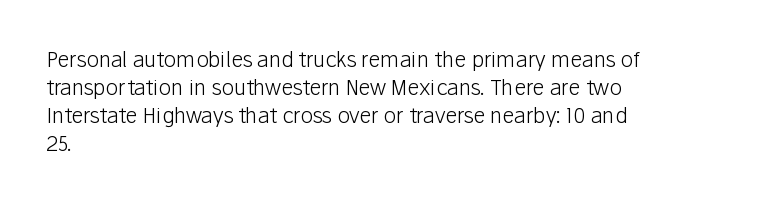
The image shows 21 px text type, upright; set left-aligned, normal line spacing (1.34x), normal letter spacing, not underlined.
